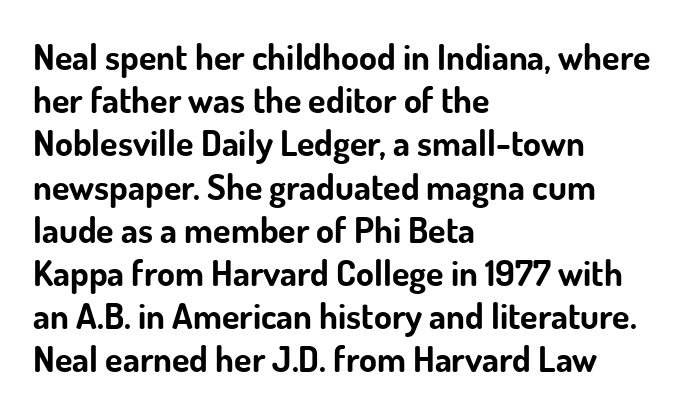
{"serif": "no", "italic": "no", "bold": "yes", "weight": "bold", "width": "normal", "stroke_contrast": "low", "x_height": "small", "monospaced": "no", "underline": "no", "align": "left", "line_spacing_ratio": 1.2, "letter_spacing": "normal", "letter_spacing_em": 0.0, "glyph_px": 36}
